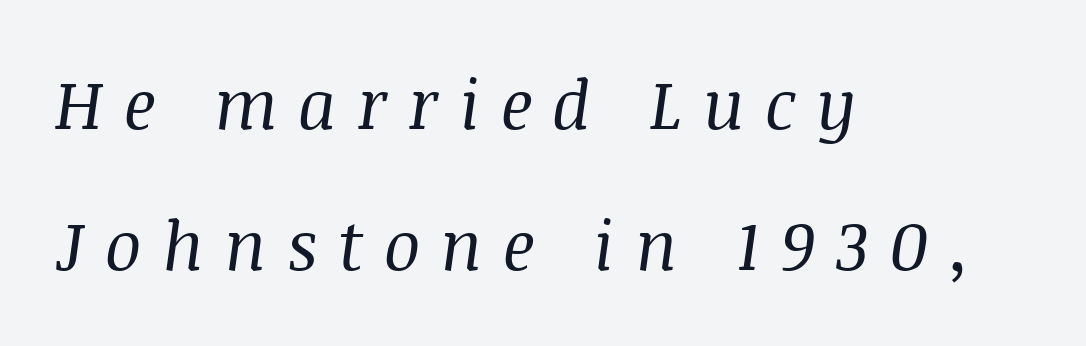
{"serif": "yes", "italic": "yes", "lean": "right", "slant_degrees": 8, "bold": "no", "weight": "regular", "width": "normal", "stroke_contrast": "medium", "x_height": "large", "monospaced": "no", "underline": "no", "align": "left", "line_spacing": "loose", "line_spacing_ratio": 2.08, "letter_spacing": "wide", "letter_spacing_em": 0.3, "glyph_px": 68}
